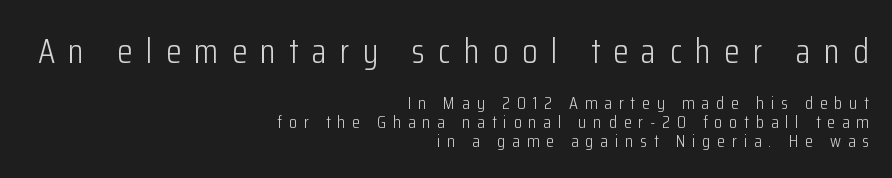
Q: Is the text bold? A: No.
Q: Is the text italic (slanted)? A: No, it is upright.
Q: Is the typeface a serif or a sans-serif typeface? A: Sans-serif.
Q: Is the text underlined? A: No.
Q: How is the paragraph aligned? A: Right-aligned.
Q: Is the spacing between letters normal or unusually wide? A: Unusually wide.
Q: Is the spacing between lines tight, normal or loose? A: Tight.
Q: Which block of text is set in a larger size, the first (top) or the second (bottom)? A: The first (top) one.
Q: Width (condensed, normal, or wide)? A: Condensed.
Q: Stroke contrast? A: Low.
Q: x-height? A: Medium.
Q: Monospaced? A: No.
